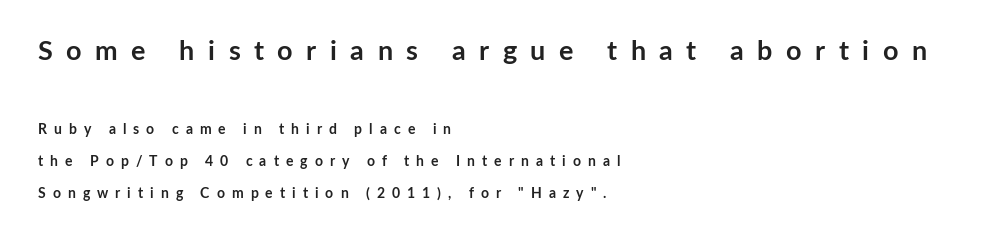
You get the large type first, then a drop to smaller type. The rendering uses a large line-height, opening up the rows. Clear beneath every line of the passage. Each line starts at the same left margin while the right side varies.
